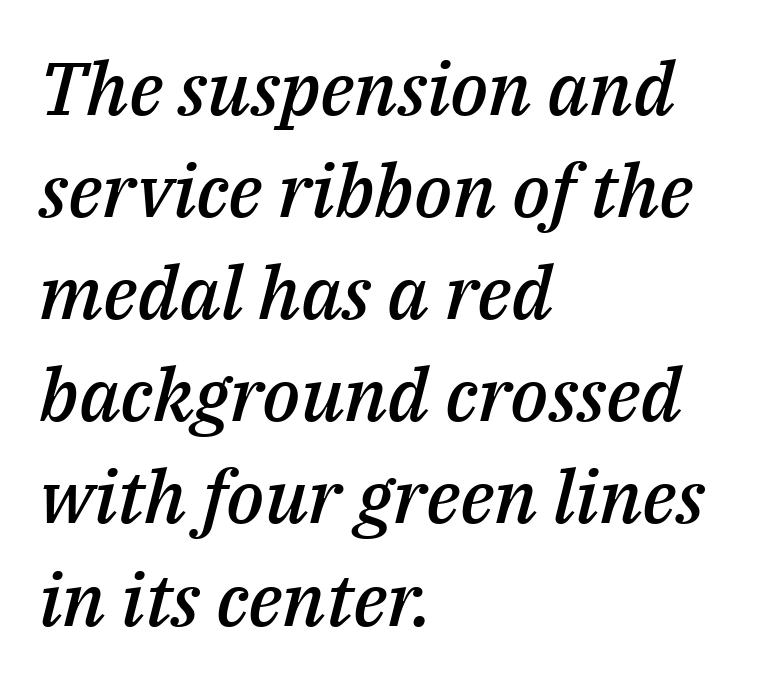
{"italic": "yes", "lean": "right", "slant_degrees": 14, "bold": "semi", "weight": "semibold", "width": "normal", "stroke_contrast": "medium", "x_height": "medium", "monospaced": "no", "underline": "no", "align": "left", "line_spacing": "normal", "line_spacing_ratio": 1.38, "letter_spacing": "normal", "letter_spacing_em": 0.0, "glyph_px": 74}
